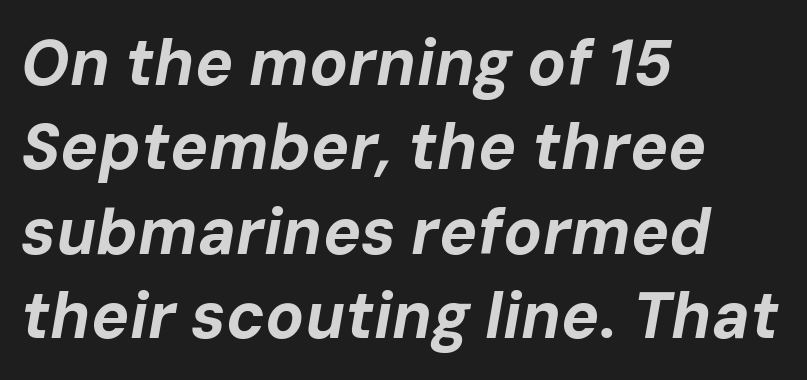
{"italic": "yes", "lean": "right", "slant_degrees": 10, "bold": "yes", "weight": "bold", "width": "normal", "stroke_contrast": "low", "x_height": "medium", "monospaced": "no", "underline": "no", "align": "left", "line_spacing": "normal", "line_spacing_ratio": 1.32, "letter_spacing": "normal", "letter_spacing_em": 0.0, "glyph_px": 64}
